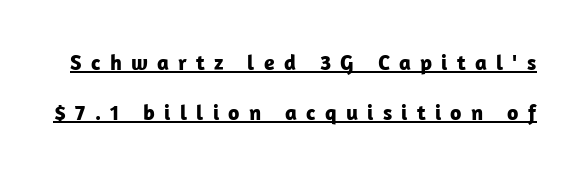
{"italic": "no", "bold": "yes", "underline": "yes", "line_spacing": "loose", "line_spacing_ratio": 2.27, "letter_spacing": "wide", "letter_spacing_em": 0.42, "glyph_px": 22}
